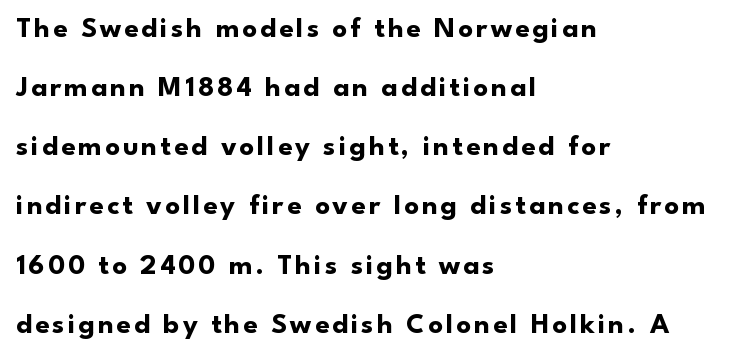
The image shows 29 px bold sans-serif type, upright; set left-aligned, loose line spacing (2.04x), not underlined; low stroke contrast and a small x-height.
